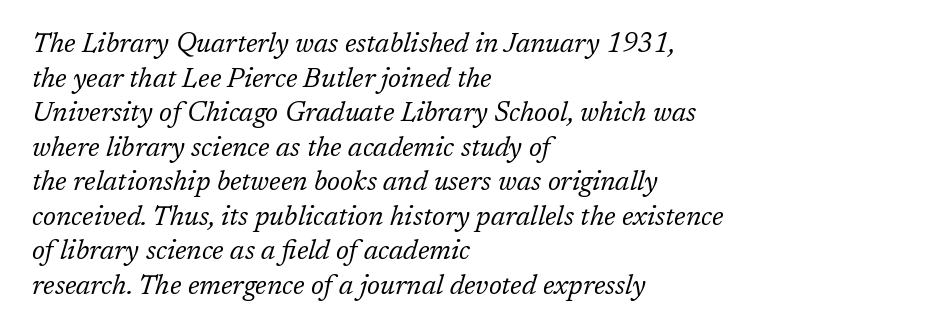
One glance says typical: line gaps are just what's usual. No extra tracking has been applied to these lines. The rendering anchors every line to the left-hand side. Stem width sits at or under what a default text font uses. There's an unmistakable incline to the writing here. Rule under the text: the space is simply empty.
